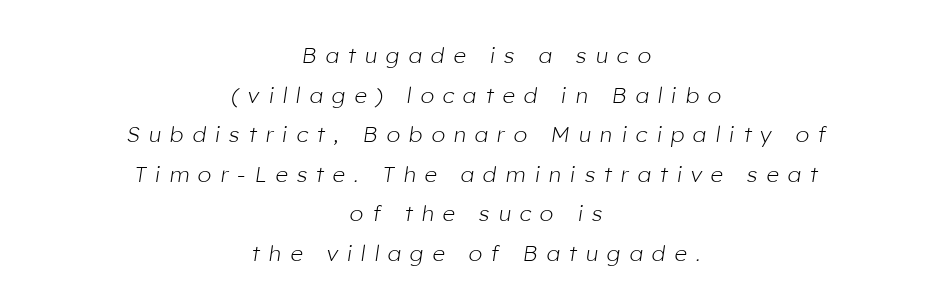
The image shows 22 px text type, italic (leaning right); set centered, line spacing 1.8x, unusually wide letter spacing (+0.41 em), not underlined.
